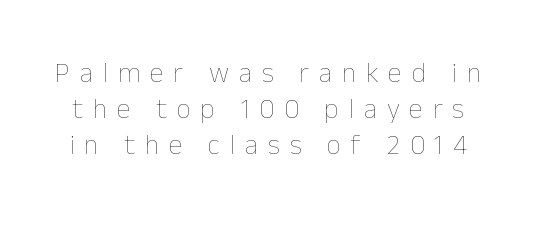
The weight would be labelled regular, book, light, or lighter still. Designer's note — italics off, roman on. The block of text has a typical density, with ordinary space between rows. Note the varied advance widths — an 'i' is clearly narrower than an 'm'.
